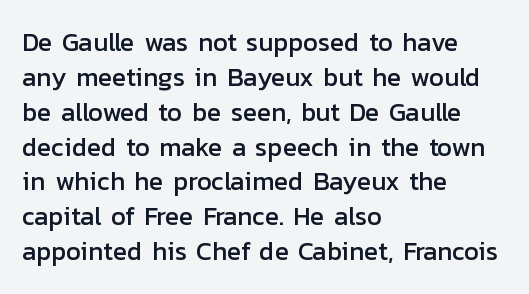
The image shows 26 px text type, upright; set left-aligned, normal line spacing (1.34x), normal letter spacing, not underlined.
